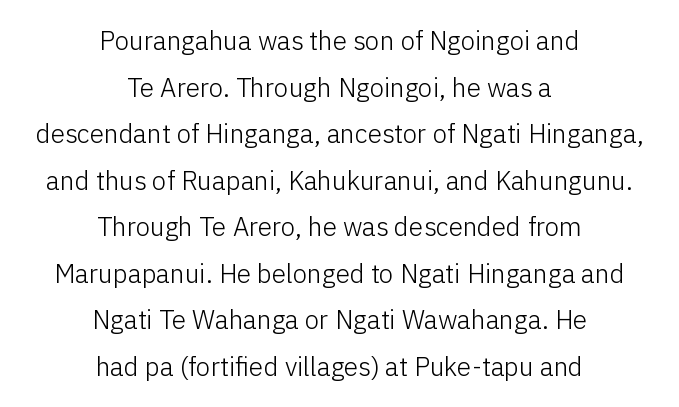
The image shows 26 px text type, upright; set centered, line spacing 1.79x, normal letter spacing, not underlined.
